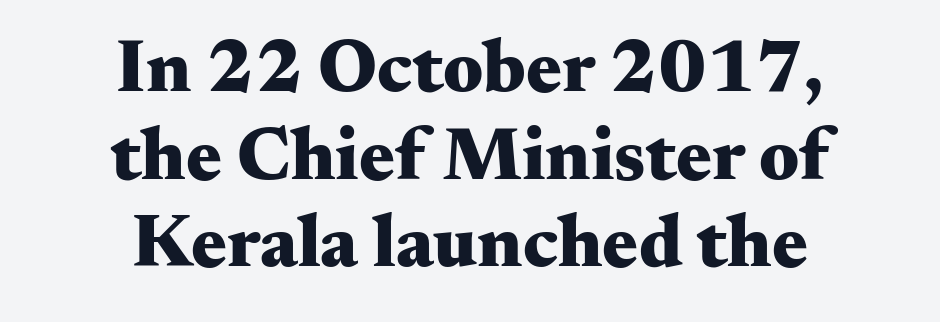
You could not count columns in this text — the font is proportionally spaced. The space directly below the letters is spotless. Tall strokes in this sample are plumb rather than angled. Classification — serif.
